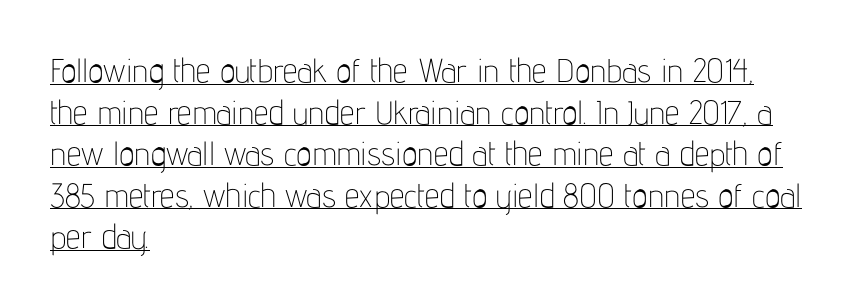
The image shows 33 px thin, condensed sans-serif type, upright; set left-aligned, normal line spacing (1.26x), normal letter spacing, underlined; low stroke contrast and a medium x-height.
